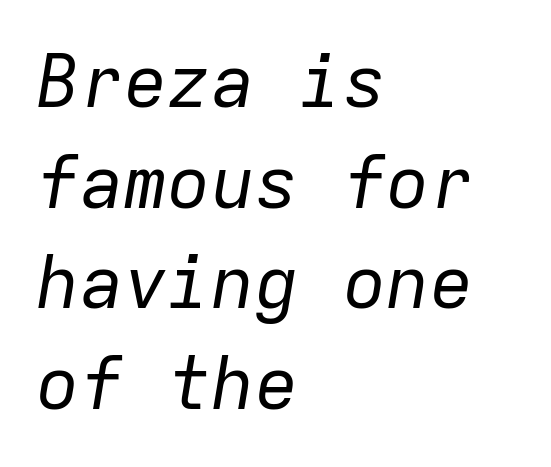
Check the space under the baseline: it is left empty. Weight: not bold — regular or lighter. Notice how descenders clear the ascenders below comfortably — that's standard leading. Every character sits at an angle, as italics do.
